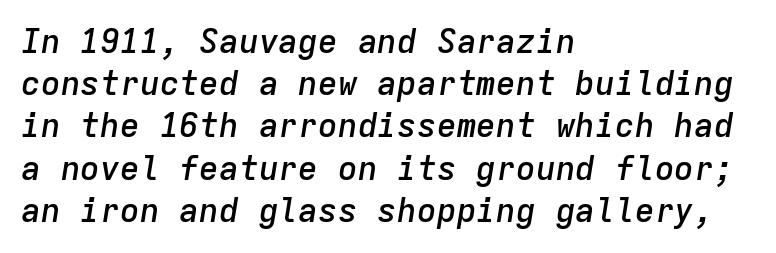
Lines of text with bare space underneath. Does the lettering tilt? It does — this is italic. Summary of weight: moderately heavy, a semibold. These lines are rendered in a fixed-pitch font.
